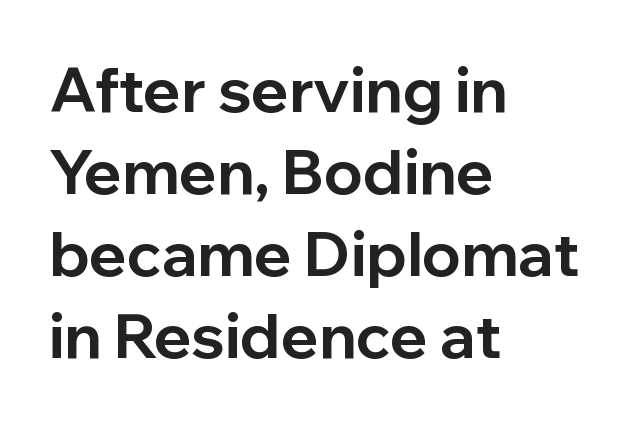
Stroke thickness is high; the sample reads as a true bold. Nobody drew a line under any word here. The typeface chosen for these lines omits serifs. The rag falls on the right side of this text block. Each word holds together tightly as a unit, with standard inter-letter gaps.
